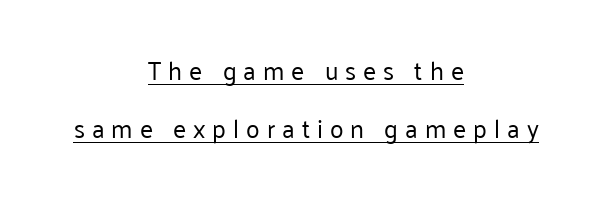
Q: Is the text bold? A: No.
Q: Is the text italic (slanted)? A: No, it is upright.
Q: Is the text underlined? A: Yes.
Q: How is the paragraph aligned? A: Centered.
Q: Is the spacing between letters normal or unusually wide? A: Unusually wide.
Q: Is the spacing between lines tight, normal or loose? A: Loose.
